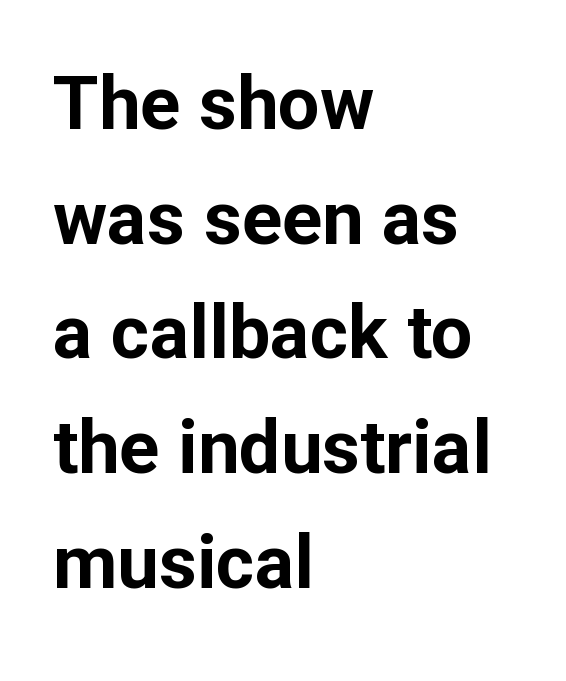
The image shows 74 px bold sans-serif type, upright; set left-aligned, normal line spacing (1.55x), normal letter spacing, not underlined; low stroke contrast and a medium x-height.
